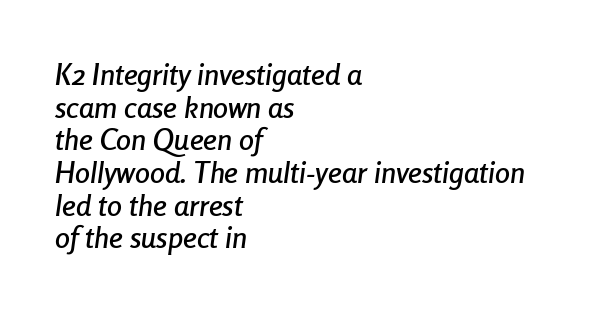
The image shows 30 px condensed type, italic (leaning right); set left-aligned, tight line spacing (1.09x), normal letter spacing, not underlined; low stroke contrast and a medium x-height.
